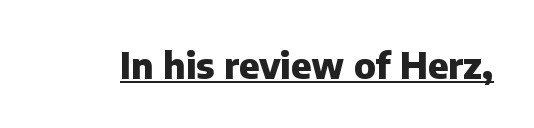
Q: Is the text bold? A: Yes.
Q: Is the text italic (slanted)? A: No, it is upright.
Q: Is the typeface a serif or a sans-serif typeface? A: Sans-serif.
Q: Is the text underlined? A: Yes.
Q: Is the spacing between letters normal or unusually wide? A: Normal.
Q: Width (condensed, normal, or wide)? A: Normal.
Q: Stroke contrast? A: Low.
Q: x-height? A: Medium.
Q: Monospaced? A: No.
